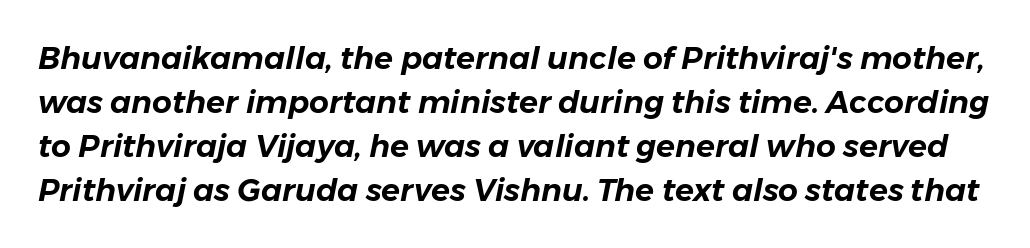
{"italic": "yes", "lean": "right", "slant_degrees": 11, "width": "normal", "stroke_contrast": "low", "x_height": "medium", "monospaced": "no", "underline": "no", "line_spacing": "normal", "line_spacing_ratio": 1.42, "letter_spacing": "normal", "letter_spacing_em": 0.0, "glyph_px": 31}
